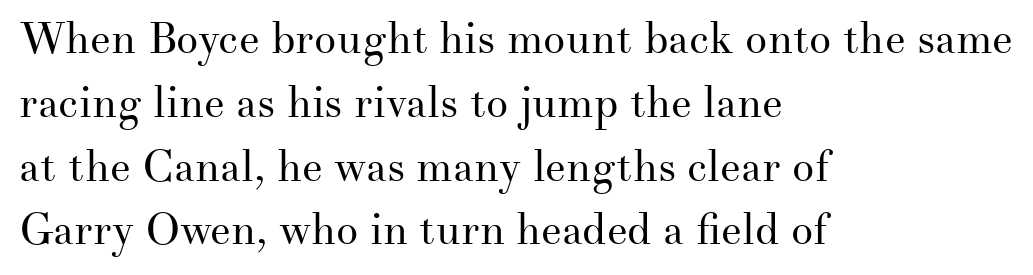
{"serif": "yes", "italic": "no", "bold": "no", "weight": "regular", "width": "normal", "stroke_contrast": "medium", "x_height": "small", "monospaced": "no", "underline": "no", "align": "left", "line_spacing": "normal", "line_spacing_ratio": 1.45, "letter_spacing": "normal", "letter_spacing_em": 0.0, "glyph_px": 44}
